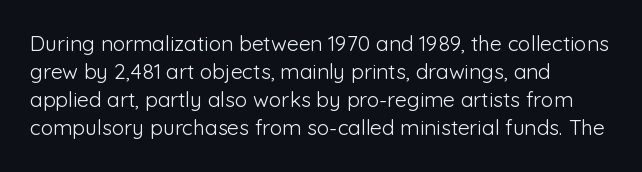
Visually the block forms a straight wall on the left and a jagged coastline on the right. Style check: upright. Bold? No — there's no thickening of the strokes. Notice how descenders clear the ascenders below comfortably — that's standard leading. Each word holds together tightly as a unit, with standard inter-letter gaps.
